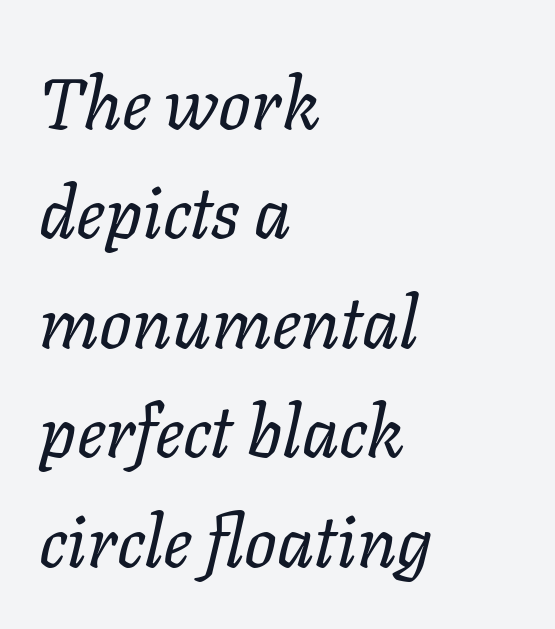
Descenders are the only things crossing below the line. The tracking reads as untouched default to a designer's eye. This is oblique type, the kind used for emphasis or titles. A typesetter would call this proportional, since set widths differ per character. Regarding leading, the lines here are spaced in the standard way.
